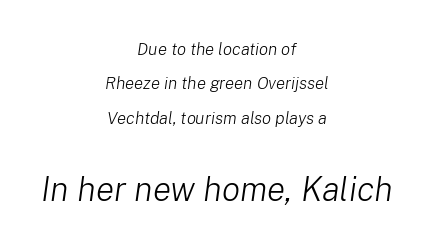
Q: Is the text bold? A: No.
Q: Is the text italic (slanted)? A: Yes, it leans right by about 8 degrees.
Q: Is the text underlined? A: No.
Q: How is the paragraph aligned? A: Centered.
Q: Is the spacing between letters normal or unusually wide? A: Normal.
Q: Is the spacing between lines tight, normal or loose? A: Loose.
Q: Which block of text is set in a larger size, the first (top) or the second (bottom)? A: The second (bottom) one.
Q: Width (condensed, normal, or wide)? A: Normal.
Q: Stroke contrast? A: Low.
Q: x-height? A: Medium.
Q: Monospaced? A: No.
